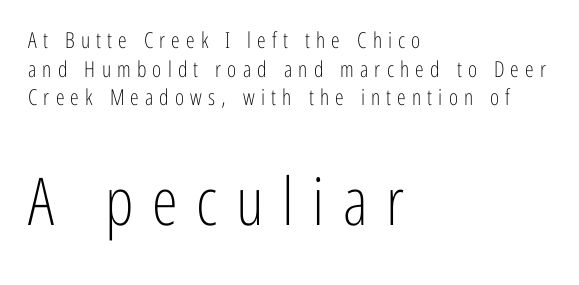
Q: Is the text bold? A: No.
Q: Is the text italic (slanted)? A: No, it is upright.
Q: Is the typeface a serif or a sans-serif typeface? A: Sans-serif.
Q: Is the text underlined? A: No.
Q: How is the paragraph aligned? A: Left-aligned.
Q: Is the spacing between letters normal or unusually wide? A: Unusually wide.
Q: Is the spacing between lines tight, normal or loose? A: Normal.
Q: Which block of text is set in a larger size, the first (top) or the second (bottom)? A: The second (bottom) one.
Q: Width (condensed, normal, or wide)? A: Condensed.
Q: Stroke contrast? A: Low.
Q: x-height? A: Medium.
Q: Monospaced? A: No.
